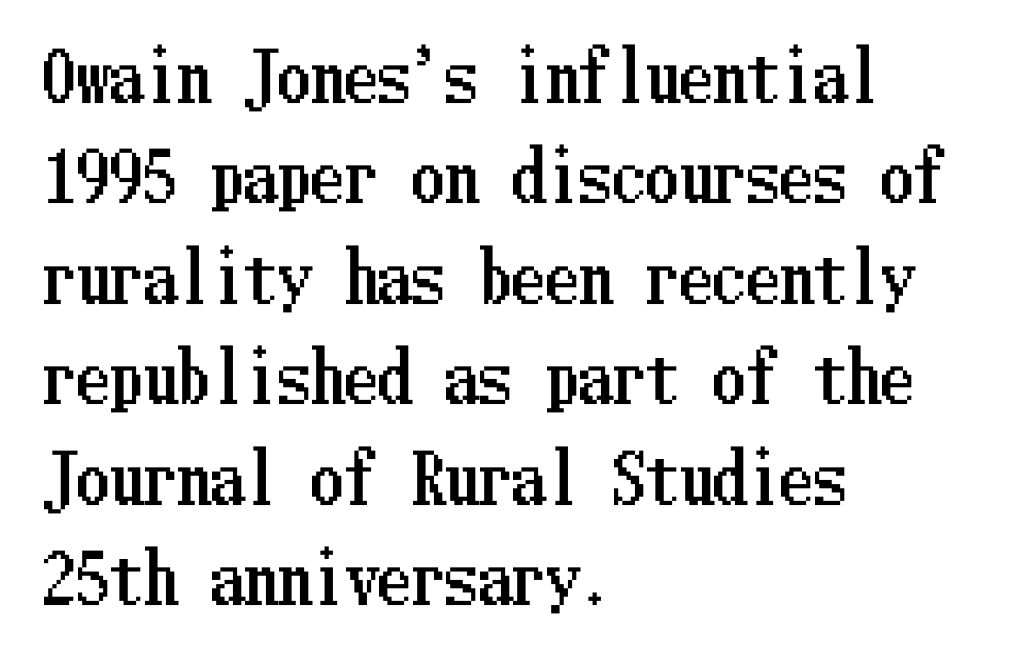
Descenders hang freely into open space. If you drew a ruler down the left edge, every line would touch it. The axis of the letterforms is exactly vertical. Inter-character spacing is left at the font's built-in metrics. Each new line begins a customary step beneath the previous one.
